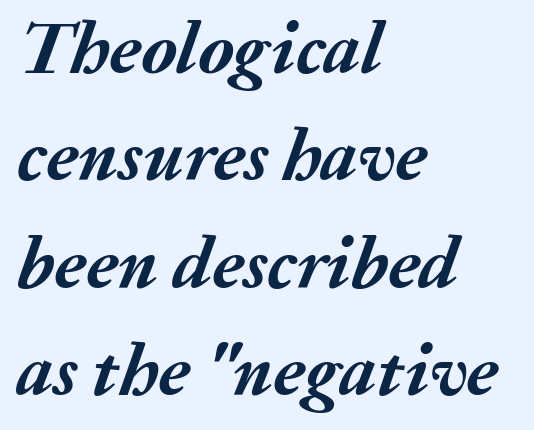
{"italic": "yes", "lean": "right", "slant_degrees": 20, "bold": "yes", "weight": "semibold", "width": "normal", "stroke_contrast": "medium", "x_height": "medium", "monospaced": "no", "underline": "no", "align": "left", "line_spacing": "normal", "line_spacing_ratio": 1.47, "letter_spacing": "normal", "letter_spacing_em": 0.0, "glyph_px": 73}
